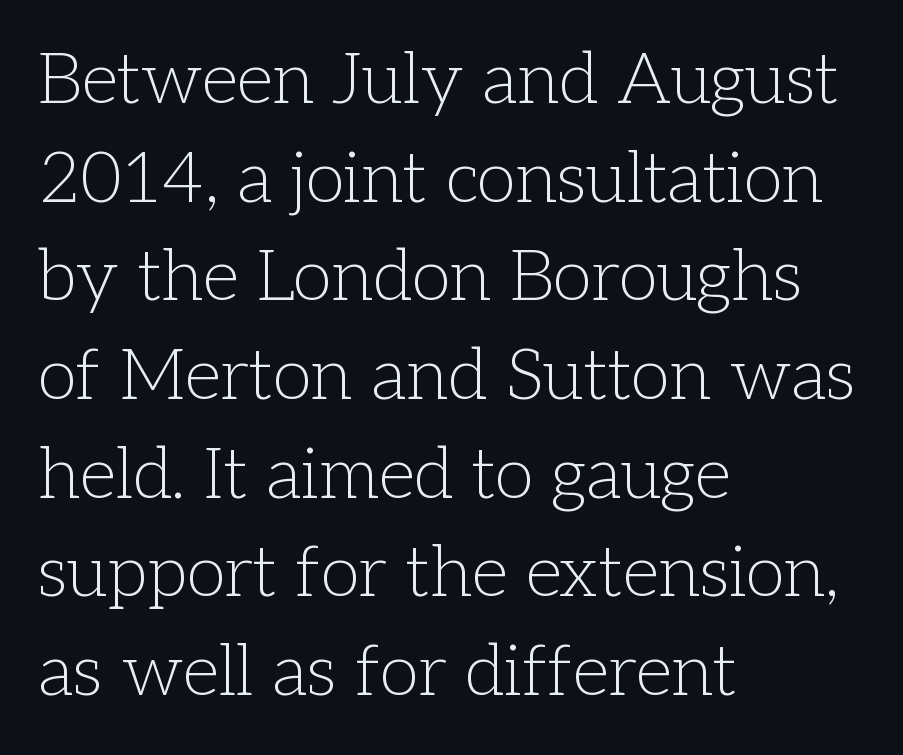
The image shows 71 px light serif type, upright; set left-aligned, normal line spacing (1.39x), normal letter spacing, not underlined; low stroke contrast and a medium x-height.
